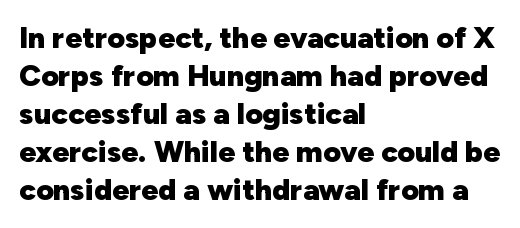
Q: Is the text bold? A: Yes.
Q: Is the text italic (slanted)? A: No, it is upright.
Q: Is the typeface a serif or a sans-serif typeface? A: Sans-serif.
Q: Is the text underlined? A: No.
Q: How is the paragraph aligned? A: Left-aligned.
Q: Is the spacing between letters normal or unusually wide? A: Normal.
Q: Is the spacing between lines tight, normal or loose? A: Normal.
Q: Width (condensed, normal, or wide)? A: Normal.
Q: Stroke contrast? A: Low.
Q: x-height? A: Medium.
Q: Monospaced? A: No.
